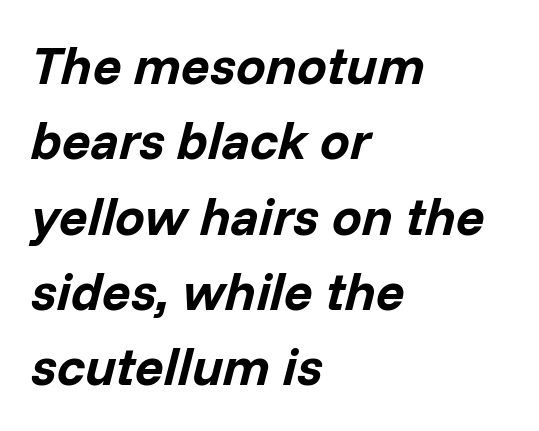
Q: Is the text bold? A: Yes.
Q: Is the text italic (slanted)? A: Yes, it leans right by about 14 degrees.
Q: Is the text underlined? A: No.
Q: How is the paragraph aligned? A: Left-aligned.
Q: Is the spacing between letters normal or unusually wide? A: Normal.
Q: Is the spacing between lines tight, normal or loose? A: Normal.
Q: Width (condensed, normal, or wide)? A: Normal.
Q: Stroke contrast? A: Low.
Q: x-height? A: Medium.
Q: Monospaced? A: No.
